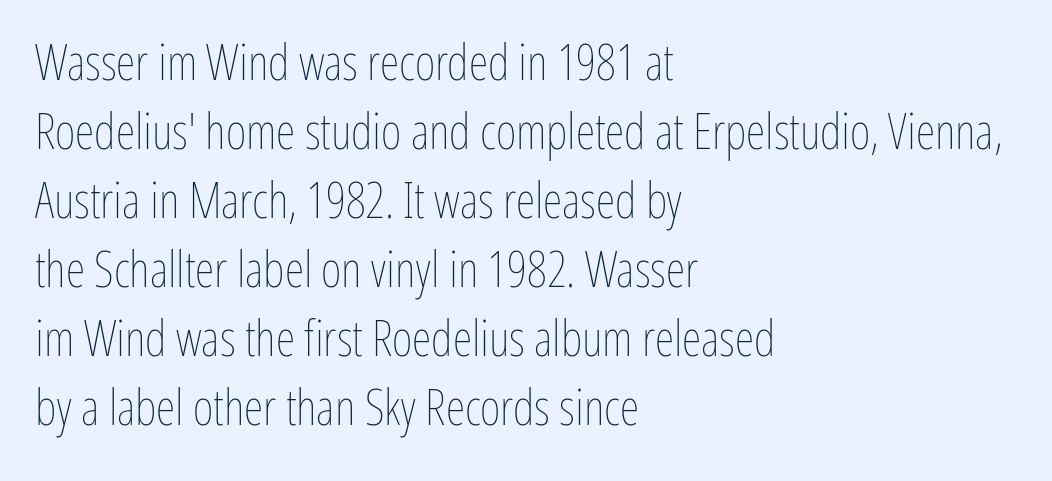
The image shows 50 px thin, condensed type, upright; set left-aligned, normal line spacing (1.38x), normal letter spacing, not underlined; low stroke contrast and a medium x-height.
